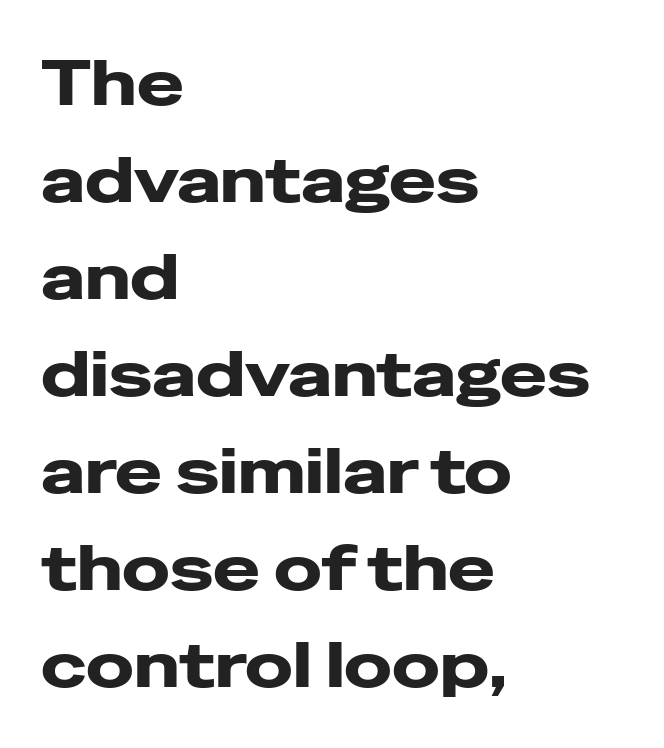
Layout note: lines flush left. The line-height multiplier appears to be the usual default. The designer went with a sans here, leaving each stem footless. How heavy is the stroke? Heavy — this is a bold.
